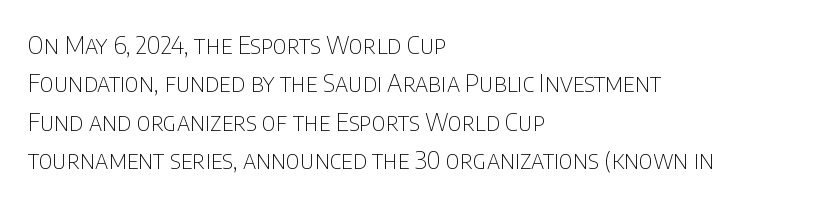
This sample uses an upright cut, with every glyph sitting square on the baseline. The string is rendered with underlining switched off. Tracking value appears to be zero — textbook default spacing. The lines in this sample share a left origin and differ only in where they stop. Vertical spacing — default.
